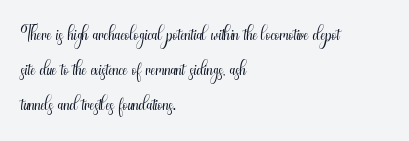
Q: Is the text bold? A: No.
Q: Is the text italic (slanted)? A: Yes.
Q: Is the typeface a serif or a sans-serif typeface? A: Sans-serif.
Q: Is the text underlined? A: No.
Q: How is the paragraph aligned? A: Left-aligned.
Q: Is the spacing between letters normal or unusually wide? A: Normal.
Q: Is the spacing between lines tight, normal or loose? A: Normal.
Q: Width (condensed, normal, or wide)? A: Condensed.
Q: Stroke contrast? A: Medium.
Q: x-height? A: Small.
Q: Monospaced? A: No.
